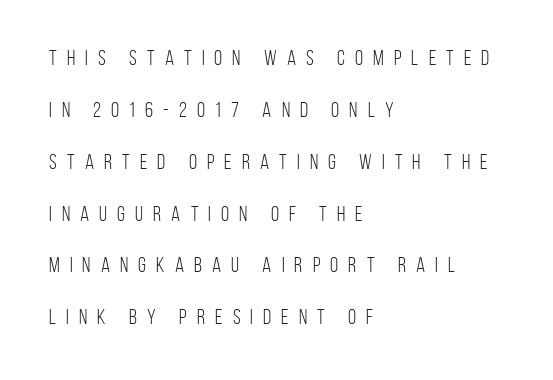
Q: Is the text bold? A: No.
Q: Is the text italic (slanted)? A: No, it is upright.
Q: Is the text underlined? A: No.
Q: How is the paragraph aligned? A: Left-aligned.
Q: Is the spacing between letters normal or unusually wide? A: Unusually wide.
Q: Is the spacing between lines tight, normal or loose? A: Loose.
